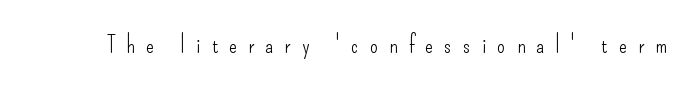
The image shows 23 px text type, upright; set unusually wide letter spacing (+0.49 em), not underlined.
